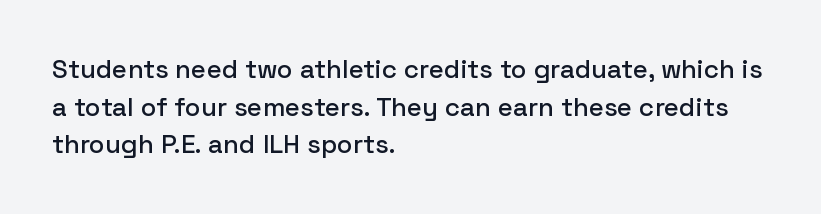
{"italic": "no", "underline": "no", "align": "left", "line_spacing": "normal", "line_spacing_ratio": 1.45, "letter_spacing": "normal", "letter_spacing_em": 0.0, "glyph_px": 26}
